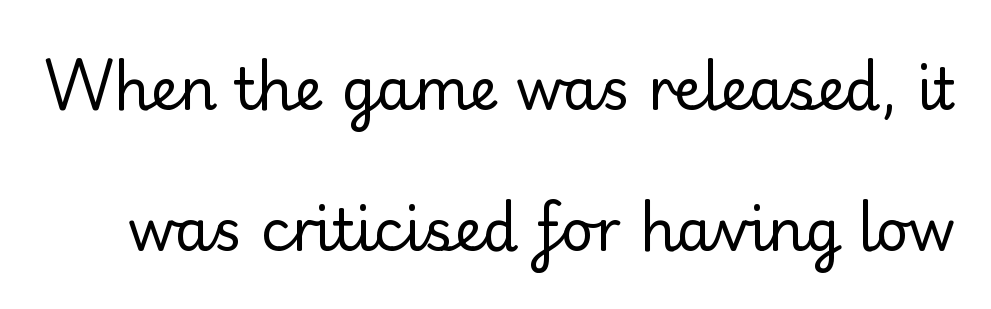
The image shows 57 px regular-weight sans-serif type, upright; set loose line spacing (2.48x), normal letter spacing, not underlined; low stroke contrast and a small x-height.
